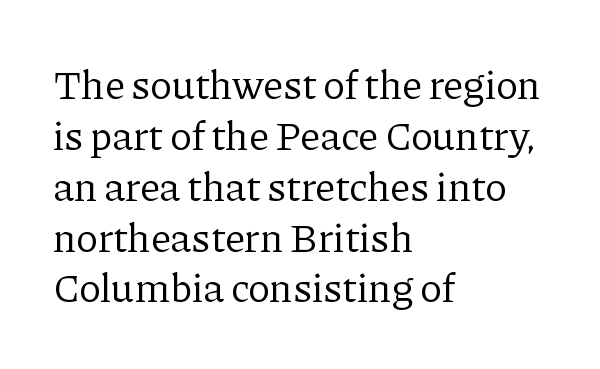
{"serif": "yes", "italic": "no", "bold": "no", "weight": "regular", "width": "normal", "stroke_contrast": "low", "x_height": "medium", "monospaced": "no", "underline": "no", "align": "left", "line_spacing_ratio": 1.24, "letter_spacing": "normal", "letter_spacing_em": 0.0, "glyph_px": 41}
